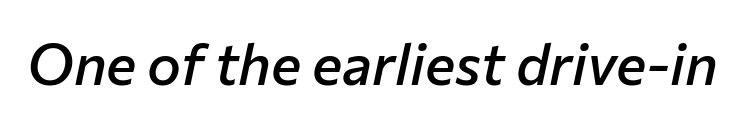
The axis of the letterforms is tilted away from vertical. Semibold letterforms, between regular and bold. You could not count columns in this text — the font is proportionally spaced. Type without underlining. Short note: letters normally spaced.
